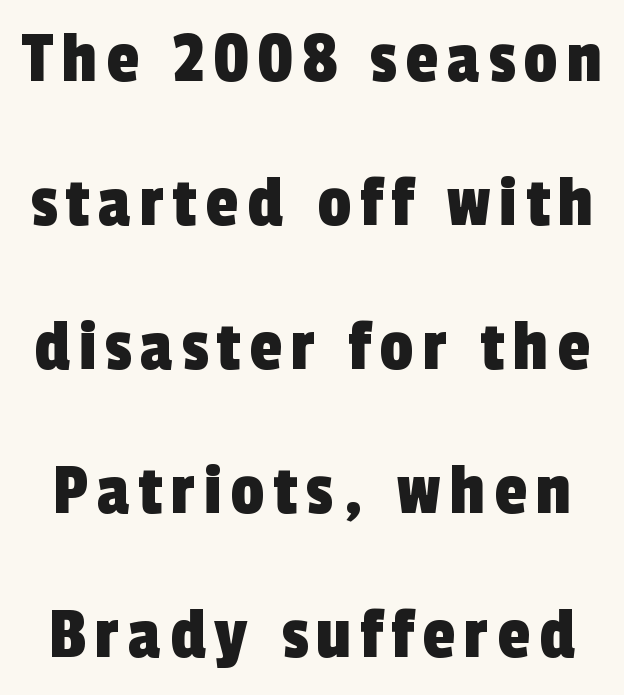
Q: Is the typeface a serif or a sans-serif typeface? A: Sans-serif.
Q: Is the text underlined? A: No.
Q: Is the spacing between lines tight, normal or loose? A: Loose.
Q: Width (condensed, normal, or wide)? A: Condensed.
Q: x-height? A: Medium.
Q: Monospaced? A: No.
